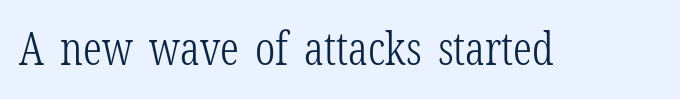
The passage shown is not bold in any degree. Look at the tracking — it's just the regular setting, nothing added. Regarding serifs, this sample has them. The letters advance in unequal steps, a hallmark of proportional type.
